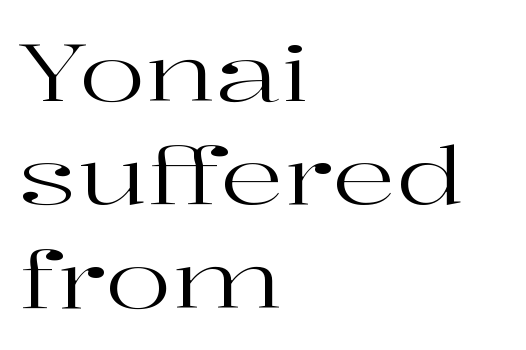
Q: Is the text bold? A: No.
Q: Is the text italic (slanted)? A: No, it is upright.
Q: Is the typeface a serif or a sans-serif typeface? A: Serif.
Q: Is the text underlined? A: No.
Q: How is the paragraph aligned? A: Left-aligned.
Q: Is the spacing between letters normal or unusually wide? A: Normal.
Q: Is the spacing between lines tight, normal or loose? A: Normal.
Q: Width (condensed, normal, or wide)? A: Wide.
Q: Stroke contrast? A: High.
Q: x-height? A: Medium.
Q: Monospaced? A: No.
